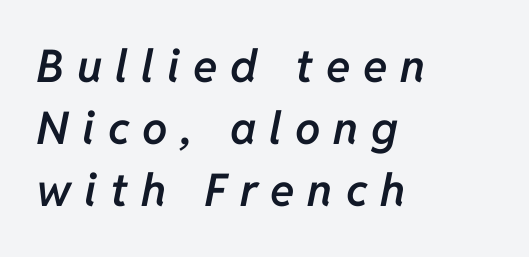
Q: Is the text bold? A: Semi-bold.
Q: Is the text italic (slanted)? A: Yes, it leans right by about 11 degrees.
Q: Is the text underlined? A: No.
Q: How is the paragraph aligned? A: Left-aligned.
Q: Is the spacing between letters normal or unusually wide? A: Unusually wide.
Q: Is the spacing between lines tight, normal or loose? A: Normal.
Q: Width (condensed, normal, or wide)? A: Normal.
Q: Stroke contrast? A: Low.
Q: x-height? A: Medium.
Q: Monospaced? A: No.
